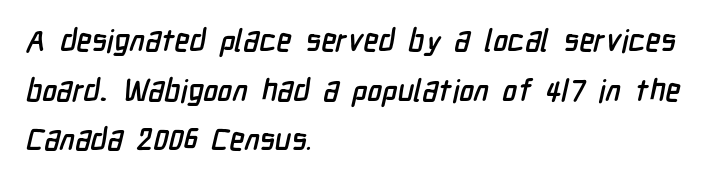
{"serif": "no", "width": "condensed", "stroke_contrast": "low", "x_height": "medium", "monospaced": "no", "underline": "no", "align": "left", "line_spacing": "normal", "line_spacing_ratio": 1.6, "letter_spacing": "normal", "letter_spacing_em": 0.0, "glyph_px": 31}
